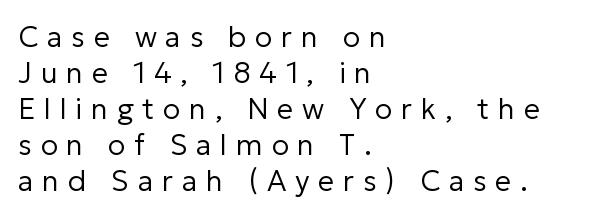
The image shows 29 px regular-weight sans-serif type, upright; set left-aligned, line spacing 1.24x, unusually wide letter spacing (+0.3 em), not underlined; low stroke contrast and a medium x-height.
